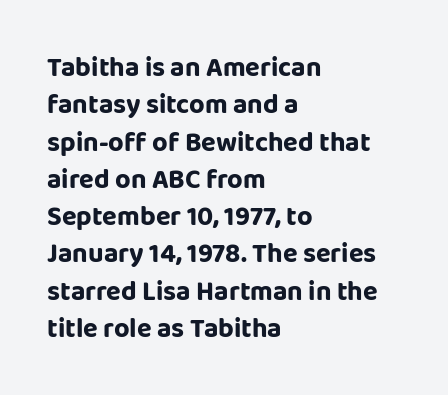
It's the straight-up-and-down kind of type. The lines are quadded left. Letter spacing: default. Rule under the text: the space is simply empty. The space between consecutive lines is moderate. Notice how thick the strokes are: this is what a full bold looks like.
